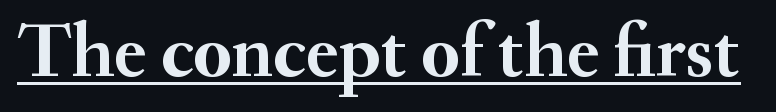
Tracking value appears to be zero — textbook default spacing. Do the letters lean? They stand straight. Think of a printed novel: that variable character pitch is what you see here. These characters rest on top of a visible drawn line. How heavy is the stroke? Heavy — this is a bold. The characters display serif detailing at their extremities.
